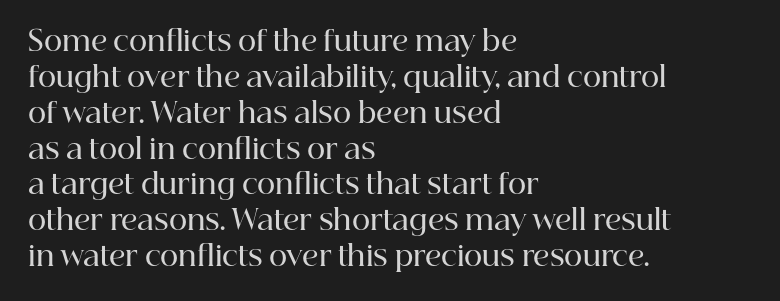
Q: Is the text bold? A: Semi-bold.
Q: Is the text italic (slanted)? A: No, it is upright.
Q: Is the typeface a serif or a sans-serif typeface? A: Serif.
Q: Is the text underlined? A: No.
Q: How is the paragraph aligned? A: Left-aligned.
Q: Is the spacing between letters normal or unusually wide? A: Normal.
Q: Is the spacing between lines tight, normal or loose? A: Normal.
Q: Width (condensed, normal, or wide)? A: Normal.
Q: Stroke contrast? A: High.
Q: x-height? A: Medium.
Q: Monospaced? A: No.
